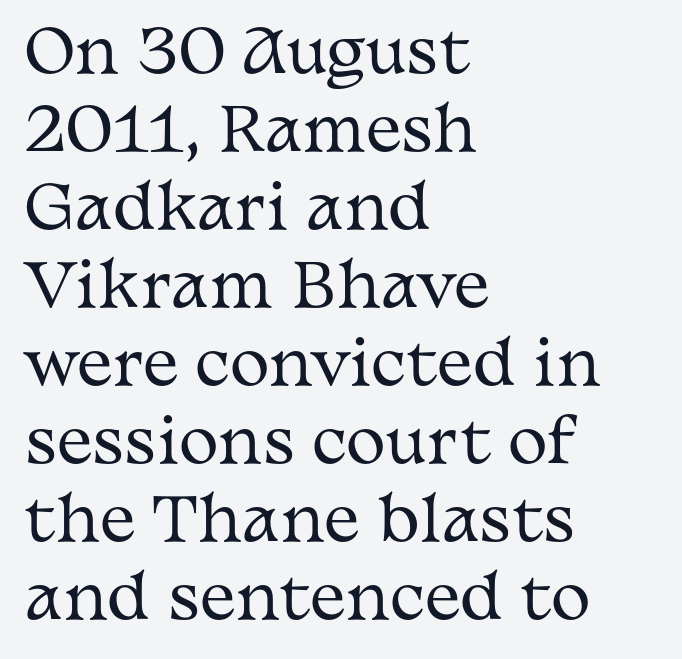
Q: Is the text bold? A: No.
Q: Is the text italic (slanted)? A: No, it is upright.
Q: Is the typeface a serif or a sans-serif typeface? A: Serif.
Q: Is the text underlined? A: No.
Q: How is the paragraph aligned? A: Left-aligned.
Q: Is the spacing between letters normal or unusually wide? A: Normal.
Q: Is the spacing between lines tight, normal or loose? A: Normal.
Q: Width (condensed, normal, or wide)? A: Wide.
Q: Stroke contrast? A: Medium.
Q: x-height? A: Medium.
Q: Monospaced? A: No.
